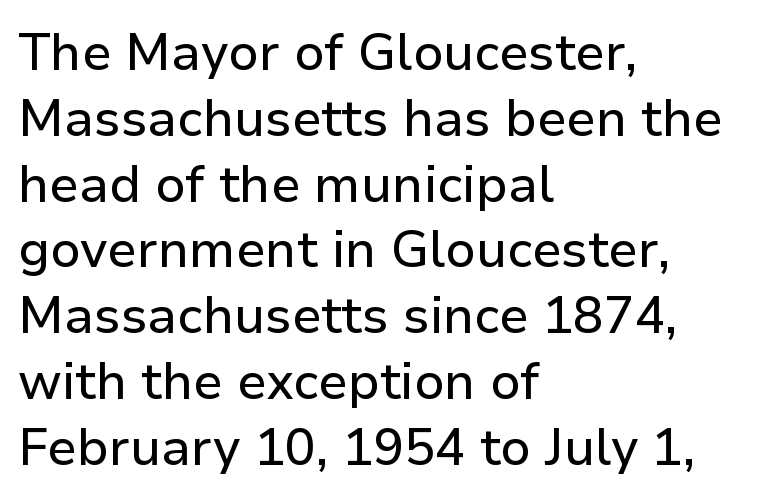
You could not count columns in this text — the font is proportionally spaced. Unmarked baselines from the first word to the last. Standard letterfit; no display-style spreading of the glyphs. This sample keeps an unexceptional amount of space between lines.
